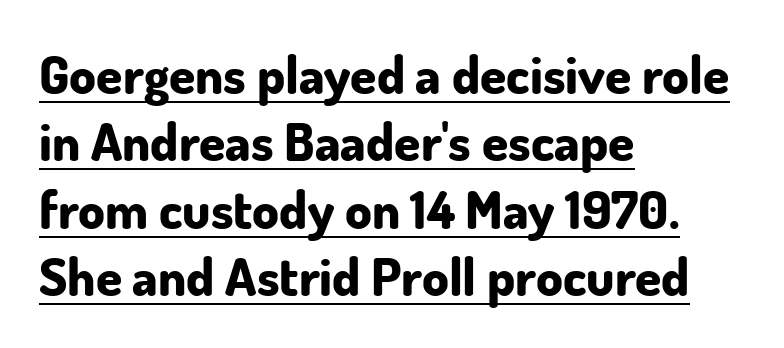
Letter spacing: default. Look at the stroke-to-counter ratio: heavy, a bold. Line starts are locked; line ends wander. The letters advance in unequal steps, a hallmark of proportional type. Reading down the column, the eye jumps a familiar distance to each next line.
